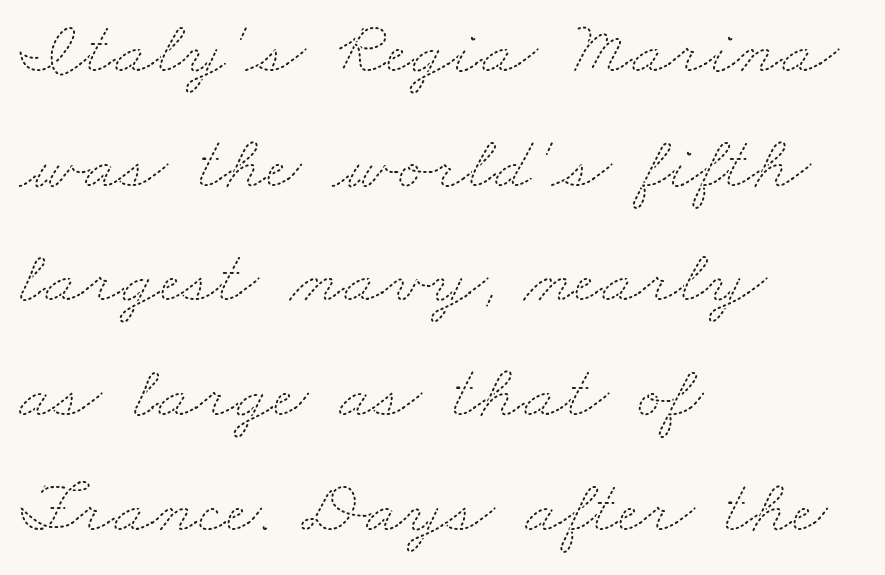
{"bold": "no", "weight": "thin", "width": "wide", "stroke_contrast": "medium", "x_height": "small", "monospaced": "no", "underline": "no", "align": "left", "line_spacing": "normal", "line_spacing_ratio": 1.49, "letter_spacing": "normal", "letter_spacing_em": 0.0, "glyph_px": 77}
